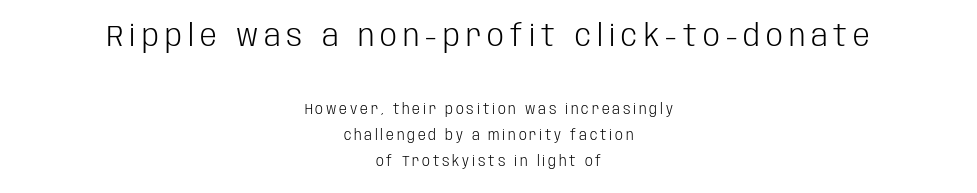
{"serif": "no", "italic": "no", "bold": "no", "weight": "light", "width": "condensed", "stroke_contrast": "low", "x_height": "large", "monospaced": "no", "underline": "no", "align": "center", "line_spacing_ratio": 1.87, "letter_spacing": "wide", "letter_spacing_em": 0.2, "larger_block": "first", "size_ratio": 2.14, "glyph_px": 30}
